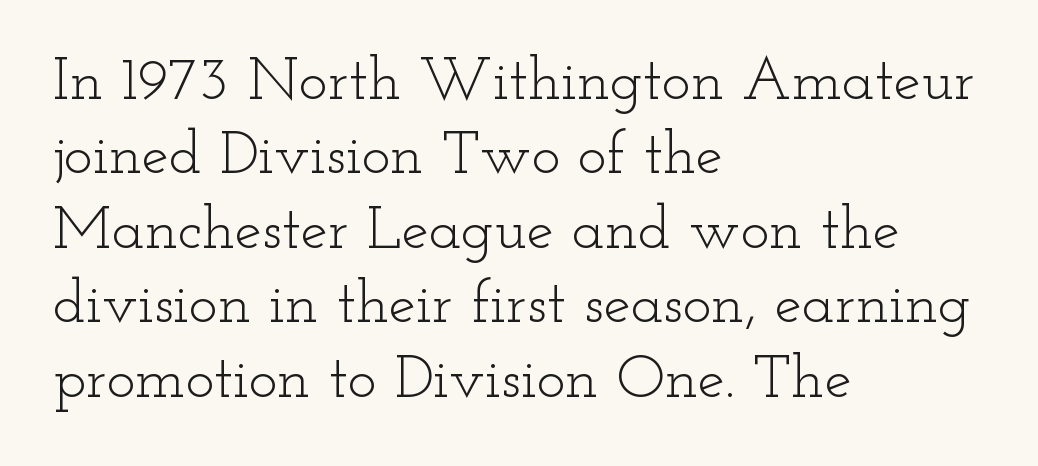
The letters look calm and open, with moderate or lighter stems. Ascenders rise straight up at ninety degrees. In terms of letterform style, serifs are clearly present. Each letter keeps its own natural width here, so spacing adapts to shape.
